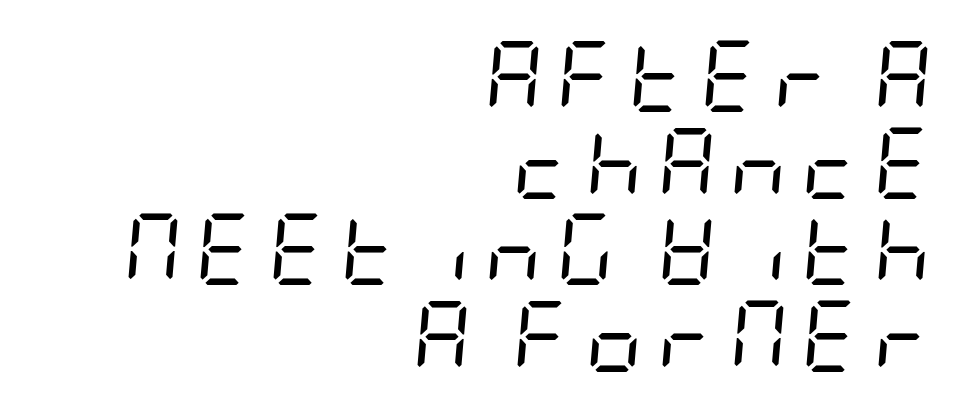
Q: Is the text bold? A: No.
Q: Is the text italic (slanted)? A: Yes, it leans right by about 5 degrees.
Q: Is the text underlined? A: No.
Q: How is the paragraph aligned? A: Right-aligned.
Q: Is the spacing between letters normal or unusually wide? A: Unusually wide.
Q: Width (condensed, normal, or wide)? A: Condensed.
Q: Stroke contrast? A: Low.
Q: x-height? A: Large.
